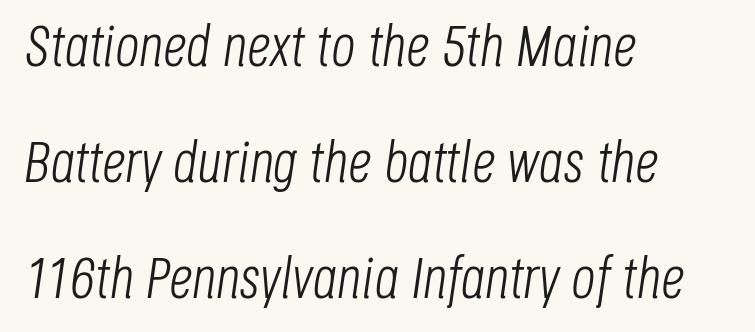
Q: Is the text bold? A: No.
Q: Is the text italic (slanted)? A: Yes, it leans right by about 8 degrees.
Q: Is the text underlined? A: No.
Q: How is the paragraph aligned? A: Left-aligned.
Q: Is the spacing between letters normal or unusually wide? A: Normal.
Q: Is the spacing between lines tight, normal or loose? A: Loose.
Q: Width (condensed, normal, or wide)? A: Condensed.
Q: Stroke contrast? A: Low.
Q: x-height? A: Large.
Q: Monospaced? A: No.
